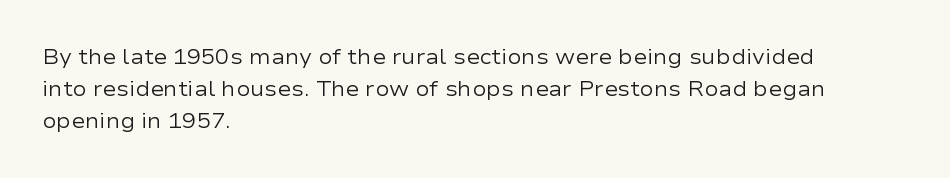
{"italic": "no", "bold": "no", "underline": "no", "align": "left", "line_spacing": "normal", "line_spacing_ratio": 1.52, "letter_spacing": "normal", "letter_spacing_em": 0.0, "glyph_px": 21}
